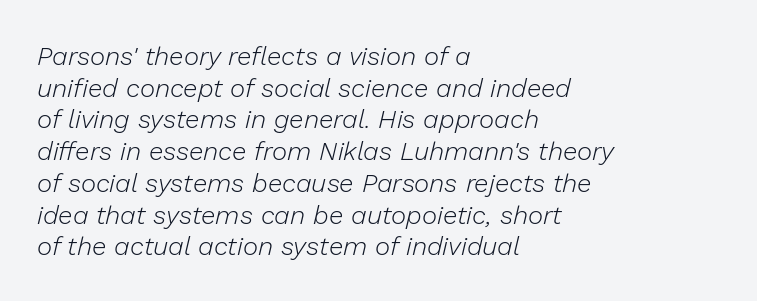
The image shows 26 px text type, italic (leaning right); set left-aligned, line spacing 1.22x, normal letter spacing, not underlined.
